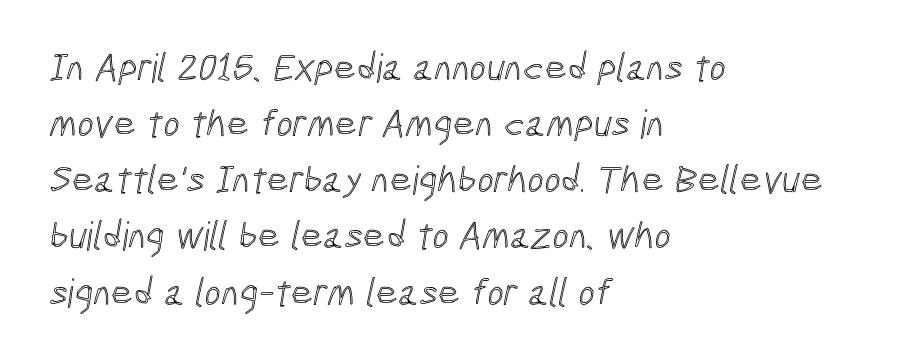
Leftover space on each line is placed entirely after the last word. Notice how descenders clear the ascenders below comfortably — that's standard leading. Observe the ordinary spacing: letters are neighbours, not strangers. The strip under each line holds only bare page. Here the designer chose a conventional face with non-uniform glyph widths.
